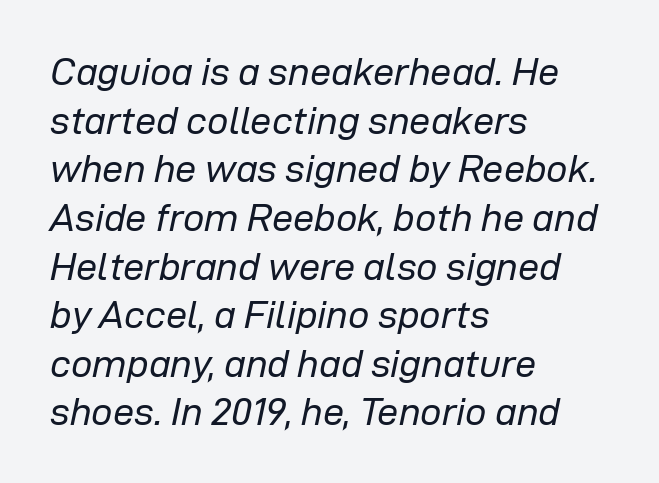
{"italic": "yes", "lean": "right", "slant_degrees": 12, "bold": "no", "weight": "regular", "width": "normal", "stroke_contrast": "low", "x_height": "medium", "monospaced": "no", "underline": "no", "align": "left", "line_spacing": "normal", "line_spacing_ratio": 1.28, "letter_spacing": "normal", "letter_spacing_em": 0.0, "glyph_px": 38}
